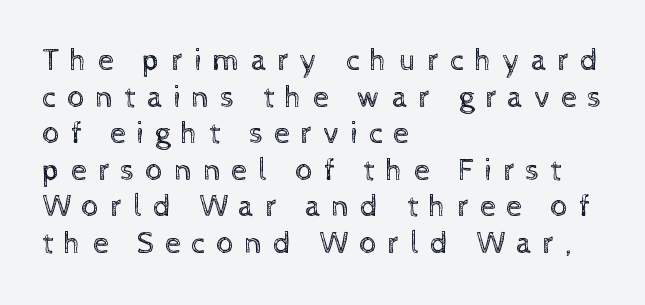
Q: Is the text bold? A: No.
Q: Is the text italic (slanted)? A: No, it is upright.
Q: Is the text underlined? A: No.
Q: How is the paragraph aligned? A: Left-aligned.
Q: Is the spacing between letters normal or unusually wide? A: Unusually wide.
Q: Width (condensed, normal, or wide)? A: Normal.
Q: x-height? A: Medium.
Q: Monospaced? A: No.
